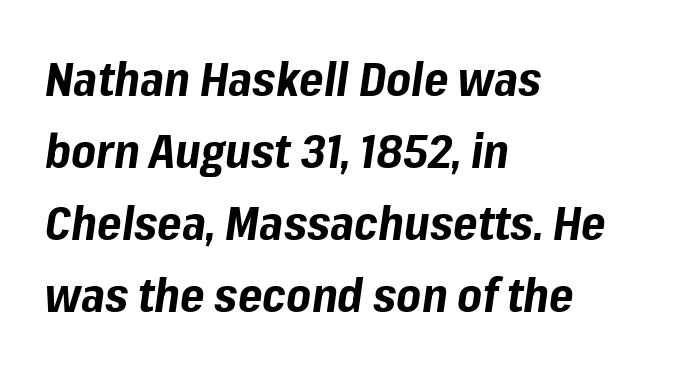
The image shows 47 px bold type, italic (leaning right); set left-aligned, normal line spacing (1.53x), normal letter spacing, not underlined; low stroke contrast and a medium x-height.
